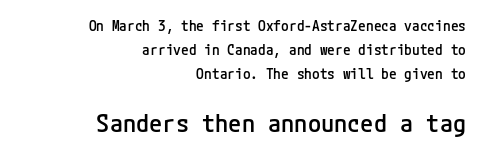
The image shows 24 px text type, upright; set right-aligned, normal line spacing (1.7x), normal letter spacing, not underlined; the second (bottom) block is 1.71x larger.
